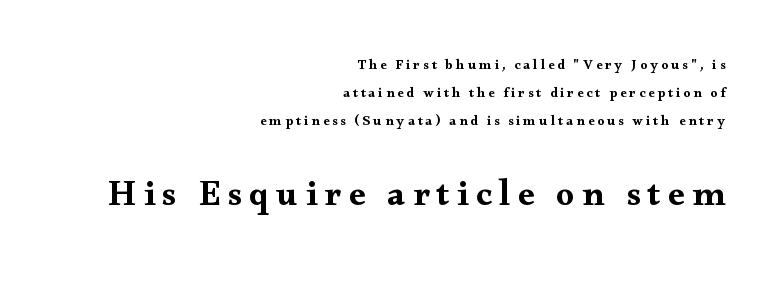
Q: Is the text italic (slanted)? A: No, it is upright.
Q: Is the typeface a serif or a sans-serif typeface? A: Serif.
Q: Is the text underlined? A: No.
Q: How is the paragraph aligned? A: Right-aligned.
Q: Is the spacing between letters normal or unusually wide? A: Unusually wide.
Q: Is the spacing between lines tight, normal or loose? A: Loose.
Q: Which block of text is set in a larger size, the first (top) or the second (bottom)? A: The second (bottom) one.
Q: Width (condensed, normal, or wide)? A: Wide.
Q: Stroke contrast? A: Medium.
Q: x-height? A: Small.
Q: Monospaced? A: No.
